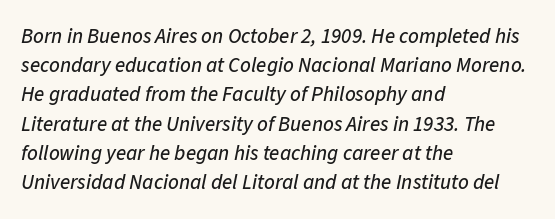
{"italic": "yes", "lean": "right", "slant_degrees": 11, "underline": "no", "align": "left", "line_spacing": "normal", "line_spacing_ratio": 1.39, "letter_spacing": "normal", "letter_spacing_em": 0.0, "glyph_px": 21}
